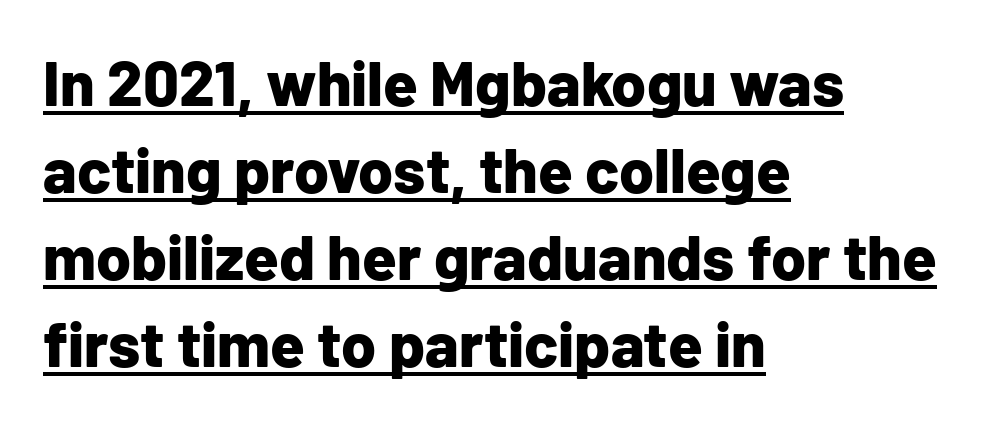
Q: Is the text bold? A: Yes.
Q: Is the text italic (slanted)? A: No, it is upright.
Q: Is the typeface a serif or a sans-serif typeface? A: Sans-serif.
Q: Is the text underlined? A: Yes.
Q: How is the paragraph aligned? A: Left-aligned.
Q: Is the spacing between letters normal or unusually wide? A: Normal.
Q: Is the spacing between lines tight, normal or loose? A: Normal.
Q: Width (condensed, normal, or wide)? A: Normal.
Q: Stroke contrast? A: Low.
Q: x-height? A: Medium.
Q: Monospaced? A: No.
